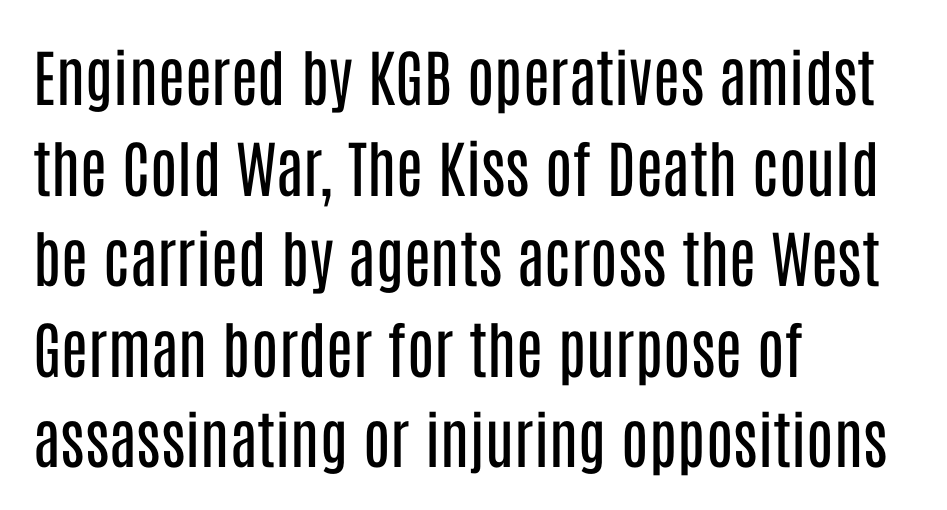
The rendering keeps characters at their native spacing. A typesetter would call this proportional, since set widths differ per character. A quiet, ordinary-to-light weight characterises the typeface. The characters display no serif detailing; their extremities are plain. The gap between lines stays unmarked.
